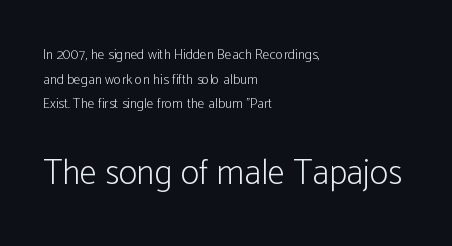
{"serif": "no", "italic": "no", "bold": "no", "weight": "light", "width": "condensed", "stroke_contrast": "low", "x_height": "medium", "monospaced": "no", "underline": "no", "align": "left", "line_spacing_ratio": 1.76, "letter_spacing": "normal", "letter_spacing_em": 0.0, "larger_block": "second", "size_ratio": 2.5, "glyph_px": 35}
